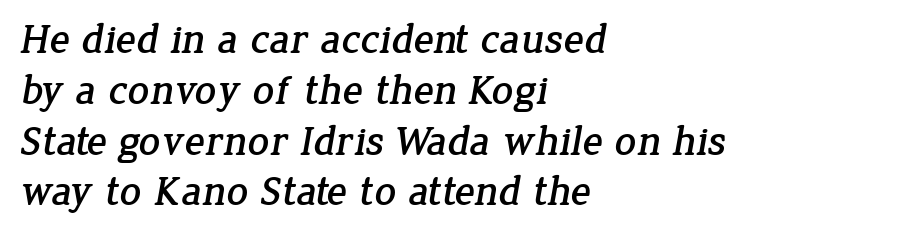
{"serif": "yes", "width": "normal", "stroke_contrast": "low", "x_height": "medium", "monospaced": "no", "underline": "no", "align": "left", "line_spacing_ratio": 1.21, "letter_spacing": "normal", "letter_spacing_em": 0.0, "glyph_px": 42}
